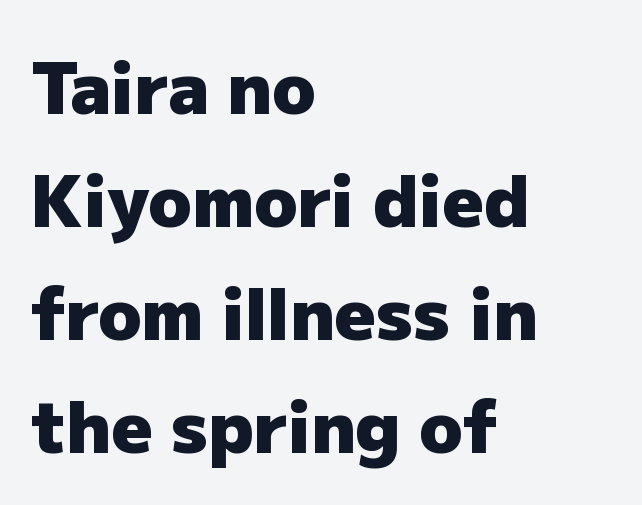
The image shows 71 px heavy sans-serif type, upright; set left-aligned, normal line spacing (1.59x), normal letter spacing, not underlined; low stroke contrast and a medium x-height.
